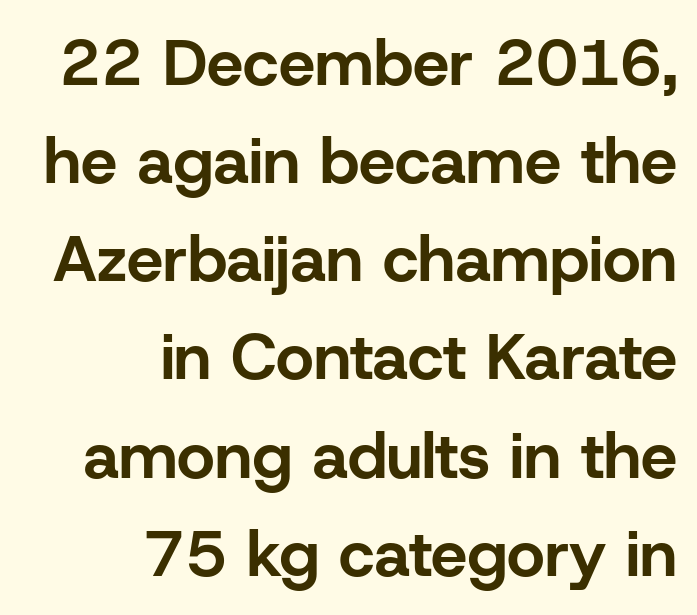
The image shows 65 px bold sans-serif type, upright; set right-aligned, normal line spacing (1.51x), normal letter spacing, not underlined; low stroke contrast and a medium x-height.
